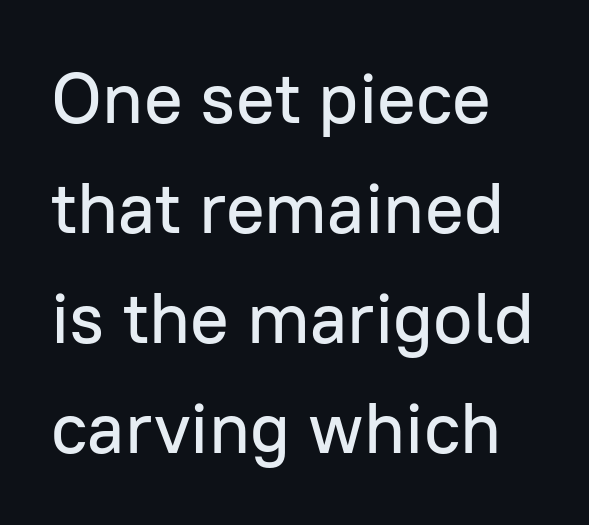
Summary of vertical rhythm: regular, with standard interline spacing. Clear beneath every line of the passage. A typesetter would label this face a sans. A typesetter would call this proportional, since set widths differ per character. Glyph-to-glyph distance matches everyday printed text. No italicization has been applied; the sample stays upright.
